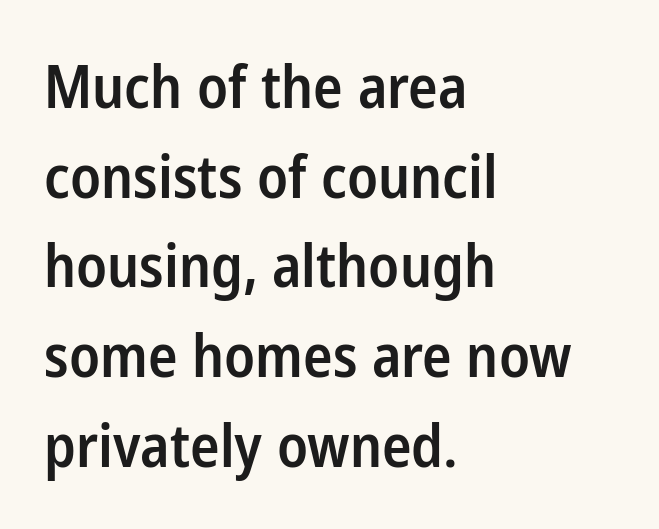
{"serif": "no", "italic": "no", "bold": "semi", "weight": "semibold", "width": "condensed", "stroke_contrast": "low", "x_height": "medium", "monospaced": "no", "underline": "no", "align": "left", "line_spacing": "normal", "line_spacing_ratio": 1.52, "letter_spacing": "normal", "letter_spacing_em": 0.0, "glyph_px": 59}
